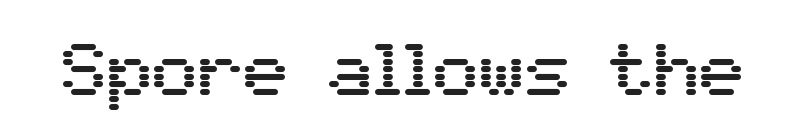
The image shows 76 px sans-serif type, upright; set normal letter spacing, not underlined; medium stroke contrast and a medium x-height.
